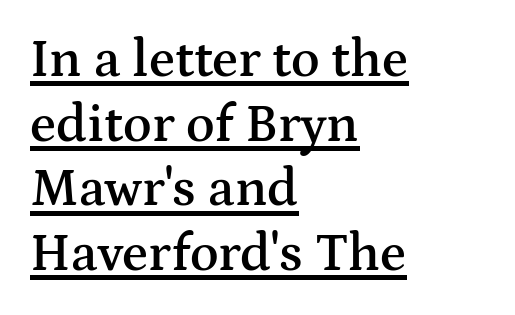
The image shows 53 px semibold, wide serif type, upright; set left-aligned, line spacing 1.22x, normal letter spacing, underlined; medium stroke contrast and a medium x-height.
